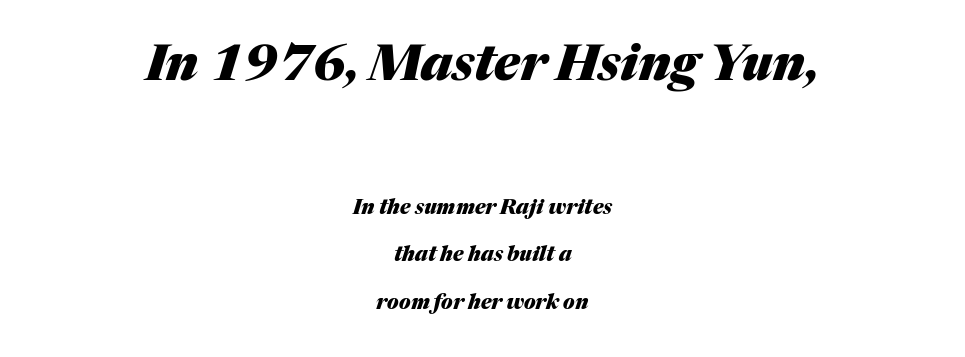
Q: Is the text bold? A: Yes.
Q: Is the text italic (slanted)? A: Yes, it leans right by about 17 degrees.
Q: Is the text underlined? A: No.
Q: How is the paragraph aligned? A: Centered.
Q: Is the spacing between letters normal or unusually wide? A: Normal.
Q: Is the spacing between lines tight, normal or loose? A: Loose.
Q: Which block of text is set in a larger size, the first (top) or the second (bottom)? A: The first (top) one.
Q: Width (condensed, normal, or wide)? A: Normal.
Q: Stroke contrast? A: Medium.
Q: x-height? A: Medium.
Q: Monospaced? A: No.
